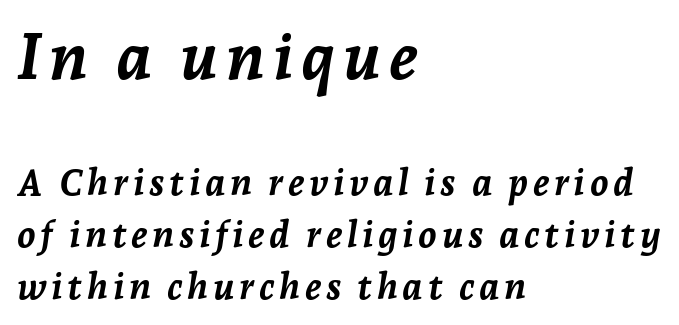
{"italic": "yes", "lean": "right", "slant_degrees": 7, "bold": "yes", "weight": "semibold", "width": "normal", "stroke_contrast": "low", "x_height": "medium", "monospaced": "no", "underline": "no", "align": "left", "line_spacing": "normal", "line_spacing_ratio": 1.4, "larger_block": "first", "size_ratio": 1.76, "glyph_px": 65}
